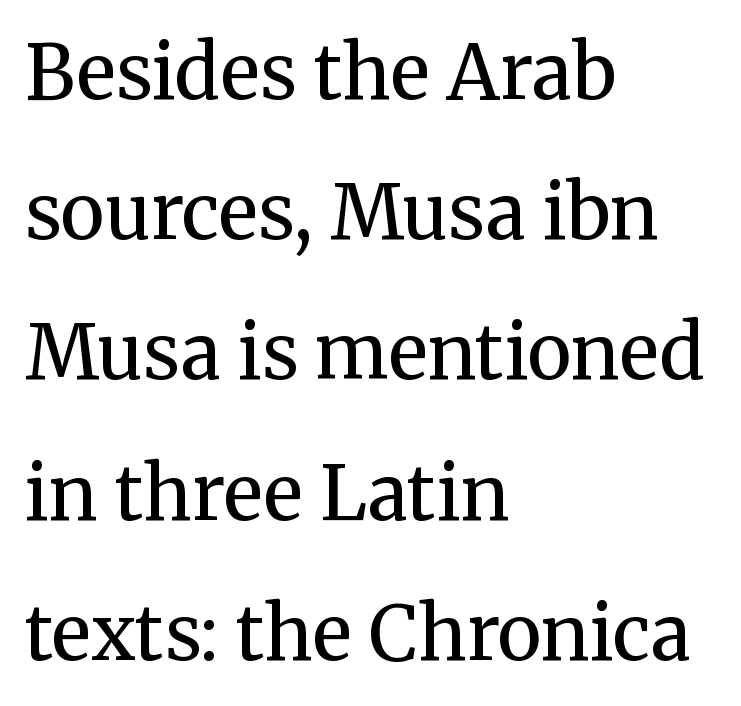
{"serif": "yes", "italic": "no", "bold": "no", "weight": "regular", "width": "normal", "stroke_contrast": "medium", "x_height": "medium", "monospaced": "no", "underline": "no", "align": "left", "line_spacing_ratio": 1.87, "letter_spacing": "normal", "letter_spacing_em": 0.0, "glyph_px": 75}
